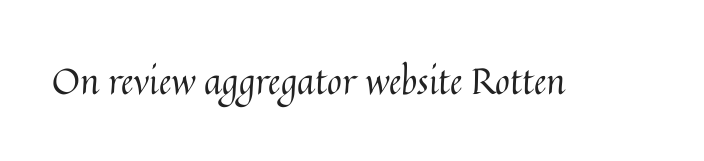
You could not count columns in this text — the font is proportionally spaced. In terms of letterspacing, this is plain default setting. Nobody drew a line under any word here.
